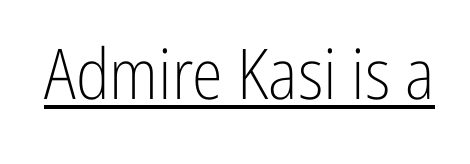
{"serif": "no", "italic": "no", "bold": "no", "weight": "light", "width": "condensed", "stroke_contrast": "low", "x_height": "medium", "monospaced": "no", "underline": "yes", "letter_spacing": "normal", "letter_spacing_em": 0.0, "glyph_px": 70}
